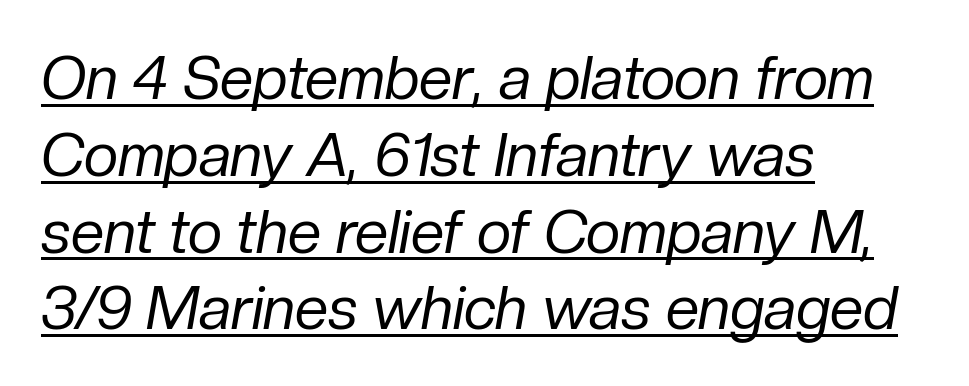
Q: Is the text bold? A: No.
Q: Is the text italic (slanted)? A: Yes, it leans right by about 10 degrees.
Q: Is the text underlined? A: Yes.
Q: How is the paragraph aligned? A: Left-aligned.
Q: Is the spacing between letters normal or unusually wide? A: Normal.
Q: Is the spacing between lines tight, normal or loose? A: Normal.
Q: Width (condensed, normal, or wide)? A: Normal.
Q: Stroke contrast? A: Low.
Q: x-height? A: Medium.
Q: Monospaced? A: No.
